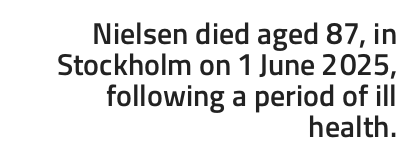
{"serif": "no", "italic": "no", "bold": "semi", "weight": "semibold", "width": "normal", "stroke_contrast": "low", "x_height": "medium", "monospaced": "no", "underline": "no", "align": "right", "line_spacing": "tight", "line_spacing_ratio": 1.03, "letter_spacing": "normal", "letter_spacing_em": 0.0, "glyph_px": 30}
